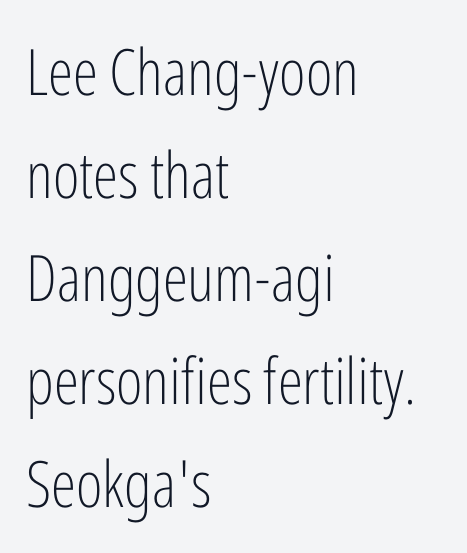
Q: Is the text bold? A: No.
Q: Is the text italic (slanted)? A: No, it is upright.
Q: Is the typeface a serif or a sans-serif typeface? A: Sans-serif.
Q: Is the text underlined? A: No.
Q: How is the paragraph aligned? A: Left-aligned.
Q: Is the spacing between letters normal or unusually wide? A: Normal.
Q: Is the spacing between lines tight, normal or loose? A: Normal.
Q: Width (condensed, normal, or wide)? A: Condensed.
Q: Stroke contrast? A: Low.
Q: x-height? A: Medium.
Q: Monospaced? A: No.
